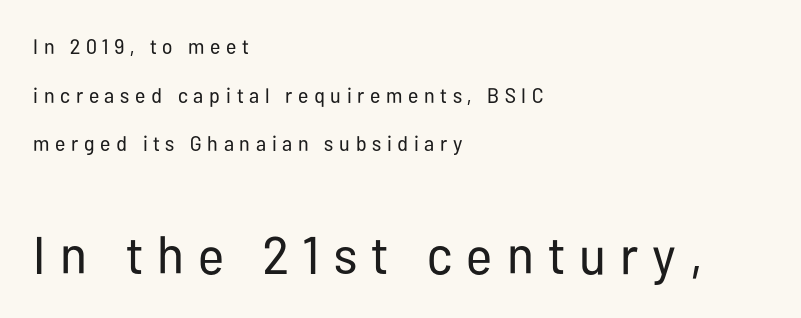
Q: Is the text bold? A: No.
Q: Is the text italic (slanted)? A: No, it is upright.
Q: Is the typeface a serif or a sans-serif typeface? A: Sans-serif.
Q: Is the text underlined? A: No.
Q: How is the paragraph aligned? A: Left-aligned.
Q: Is the spacing between letters normal or unusually wide? A: Unusually wide.
Q: Is the spacing between lines tight, normal or loose? A: Loose.
Q: Which block of text is set in a larger size, the first (top) or the second (bottom)? A: The second (bottom) one.
Q: Width (condensed, normal, or wide)? A: Condensed.
Q: Stroke contrast? A: Low.
Q: x-height? A: Medium.
Q: Monospaced? A: No.
